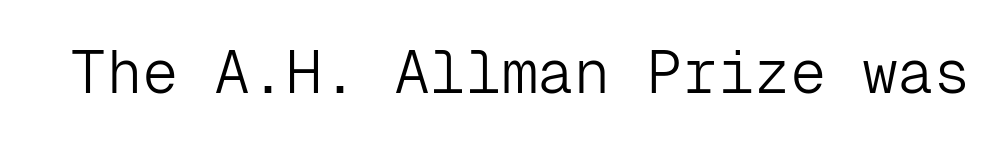
The axis of the letterforms is exactly vertical. The rendering uses typewriter-style spacing with identical character cells. Is the stroke heavy? The answer is a plain regular-or-lighter. The baseline area is clear. These lines are composed in type without serifs.
